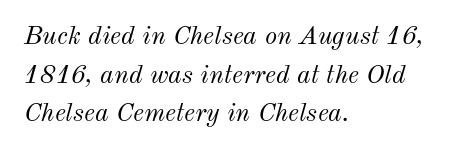
Whoever set this chose a conventional vertical rhythm. The passage is arranged the way most books set body copy — flush left. The letterforms sit shoulder to shoulder at normal distance. Slant detected: the letters are inclined. Honestly, there is no underline to notice here at all. The typesetting does not lean heavy: it is not bold.
